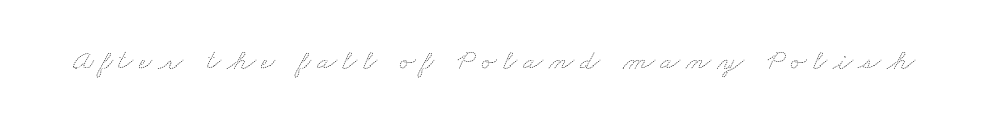
Stroke thickness stays within the range of a standard reading face or lighter. Spacing between characters has been opened up far beyond the box default. Do the characters align in a grid? No, the font is proportional. Anything drawn beneath the words? Only blank space.
